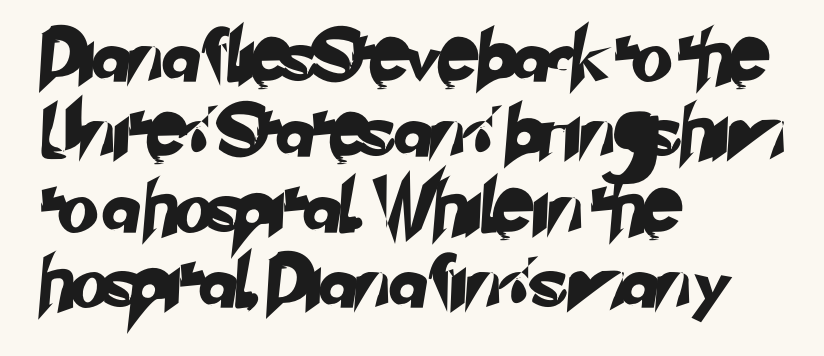
The image shows 52 px sans-serif type; set left-aligned, normal line spacing (1.45x), normal letter spacing, not underlined; low stroke contrast and a small x-height.
